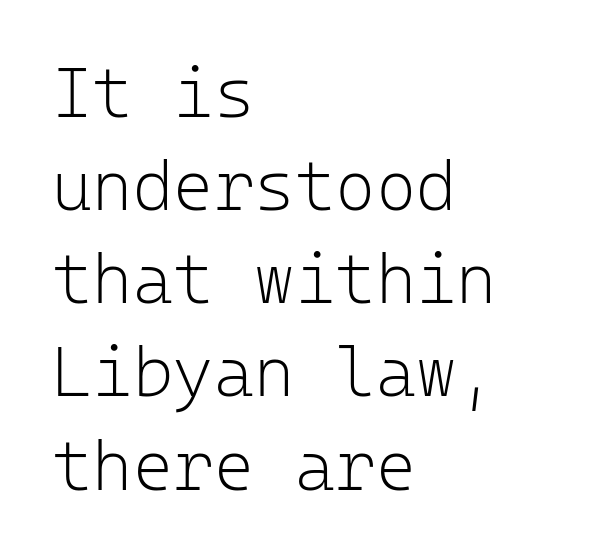
Type style note: lacks serifs. The weight would be labelled regular, book, light, or lighter still. Note the uniform advance width — an 'i' takes as much space as an 'm'. One glance says typical: line gaps are just what's usual. Inter-character spacing is left at the font's built-in metrics.
